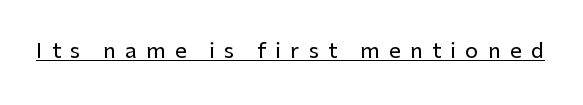
Q: Is the text italic (slanted)? A: No, it is upright.
Q: Is the text underlined? A: Yes.
Q: Is the spacing between letters normal or unusually wide? A: Unusually wide.
